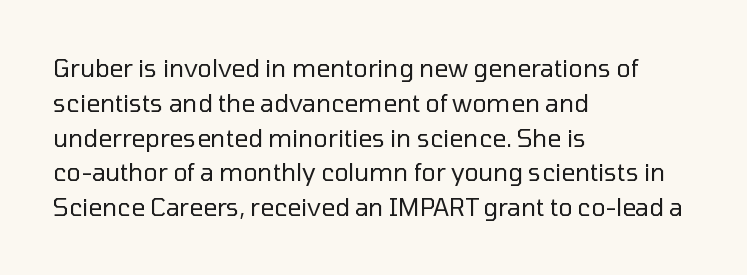
{"italic": "no", "bold": "no", "underline": "no", "align": "left", "line_spacing": "normal", "line_spacing_ratio": 1.45, "letter_spacing": "normal", "letter_spacing_em": 0.0, "glyph_px": 24}
